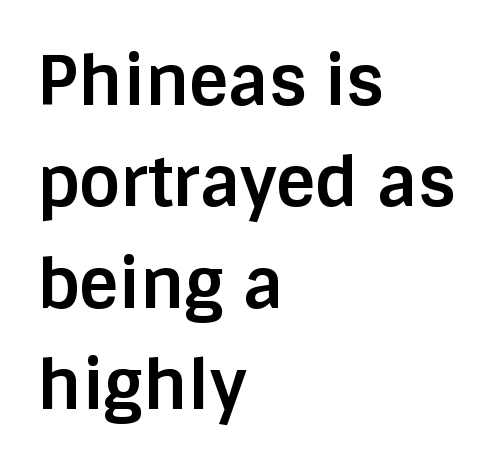
Q: Is the text bold? A: Yes.
Q: Is the text italic (slanted)? A: No, it is upright.
Q: Is the typeface a serif or a sans-serif typeface? A: Sans-serif.
Q: Is the text underlined? A: No.
Q: How is the paragraph aligned? A: Left-aligned.
Q: Is the spacing between letters normal or unusually wide? A: Normal.
Q: Is the spacing between lines tight, normal or loose? A: Normal.
Q: Width (condensed, normal, or wide)? A: Normal.
Q: Stroke contrast? A: Low.
Q: x-height? A: Large.
Q: Monospaced? A: No.
